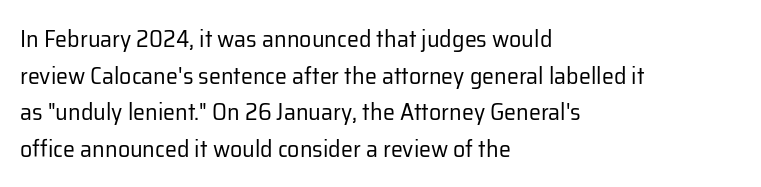
{"italic": "no", "bold": "no", "underline": "no", "align": "left", "line_spacing": "normal", "line_spacing_ratio": 1.53, "letter_spacing": "normal", "letter_spacing_em": 0.0, "glyph_px": 24}
